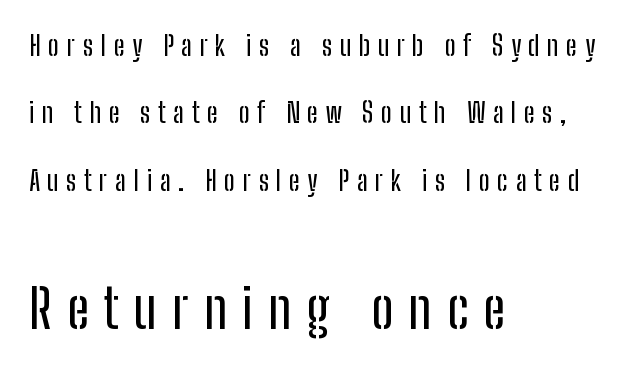
The image shows 54 px condensed sans-serif type, upright; set left-aligned, loose line spacing (2.5x), unusually wide letter spacing (+0.28 em), not underlined; the second (bottom) block is 2.0x larger; low stroke contrast and a medium x-height.
